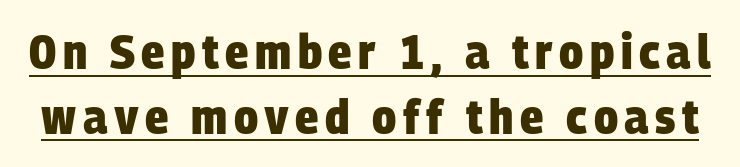
Q: Is the text bold? A: Yes.
Q: Is the typeface a serif or a sans-serif typeface? A: Sans-serif.
Q: Is the text underlined? A: Yes.
Q: Is the spacing between lines tight, normal or loose? A: Normal.
Q: Width (condensed, normal, or wide)? A: Condensed.
Q: Stroke contrast? A: Low.
Q: x-height? A: Large.
Q: Monospaced? A: No.
